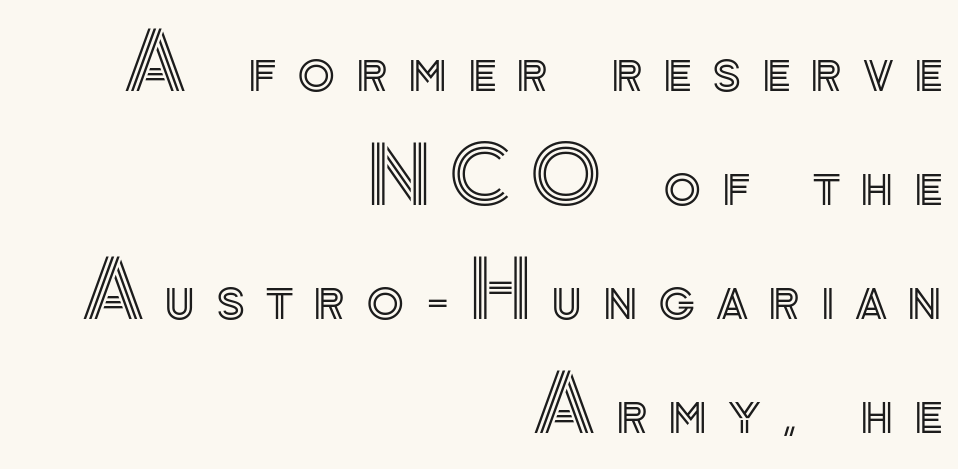
Each line ends at the same right margin while the left side varies. Horizontal bands of white between lines are of average thickness. Substantial extra tracking has been applied to these lines. Here the designer chose a conventional face with non-uniform glyph widths.
